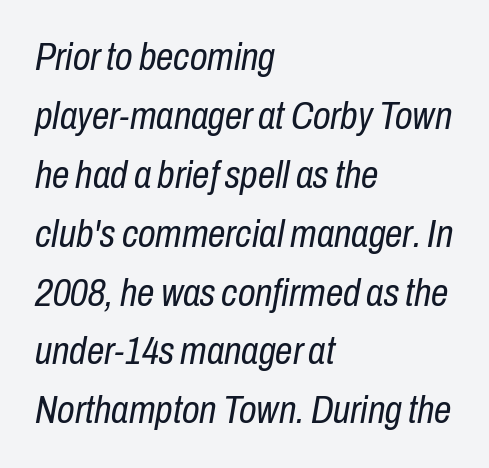
The image shows 39 px regular-weight, condensed type, italic (leaning right); set left-aligned, normal line spacing (1.51x), normal letter spacing, not underlined; low stroke contrast and a medium x-height.
